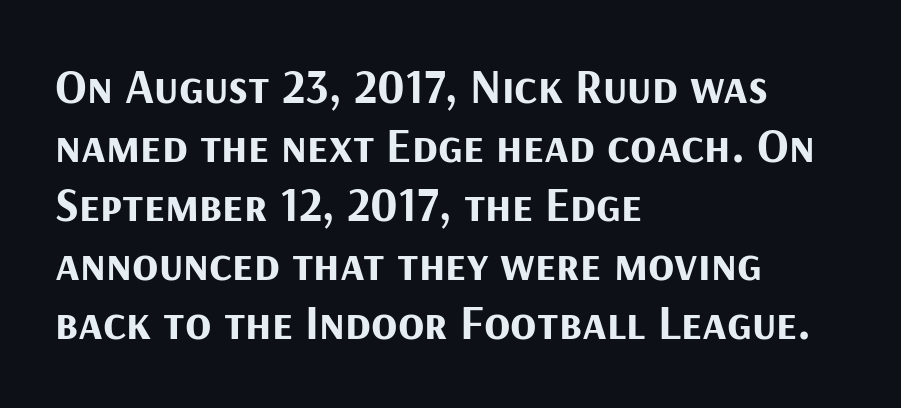
Q: Is the text bold? A: Yes.
Q: Is the text italic (slanted)? A: No, it is upright.
Q: Is the typeface a serif or a sans-serif typeface? A: Sans-serif.
Q: Is the text underlined? A: No.
Q: How is the paragraph aligned? A: Left-aligned.
Q: Is the spacing between letters normal or unusually wide? A: Normal.
Q: Width (condensed, normal, or wide)? A: Normal.
Q: Stroke contrast? A: Medium.
Q: x-height? A: Medium.
Q: Monospaced? A: No.
